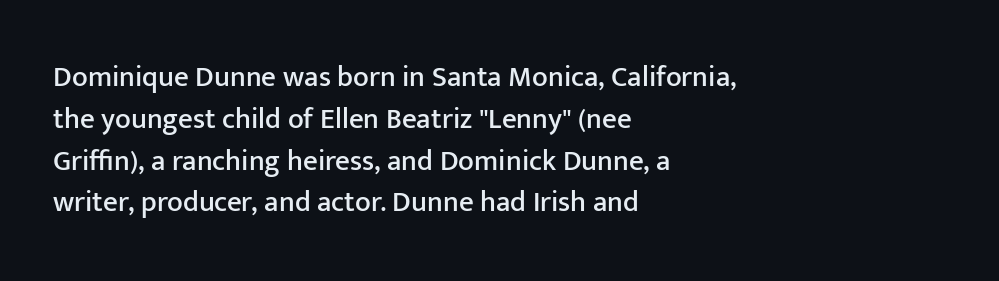
The image shows 29 px sans-serif type, upright; set left-aligned, normal line spacing (1.44x), normal letter spacing, not underlined; low stroke contrast and a medium x-height.
